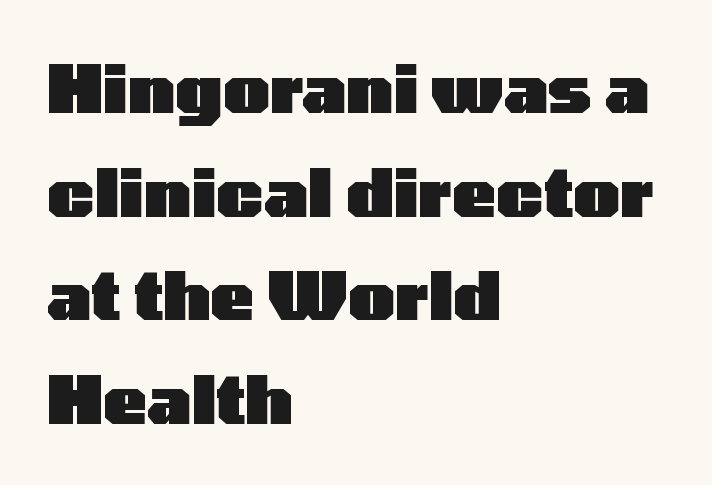
{"serif": "no", "italic": "no", "bold": "yes", "weight": "heavy", "width": "wide", "stroke_contrast": "low", "x_height": "medium", "monospaced": "no", "underline": "no", "align": "left", "line_spacing": "normal", "line_spacing_ratio": 1.57, "letter_spacing": "normal", "letter_spacing_em": 0.0, "glyph_px": 66}
